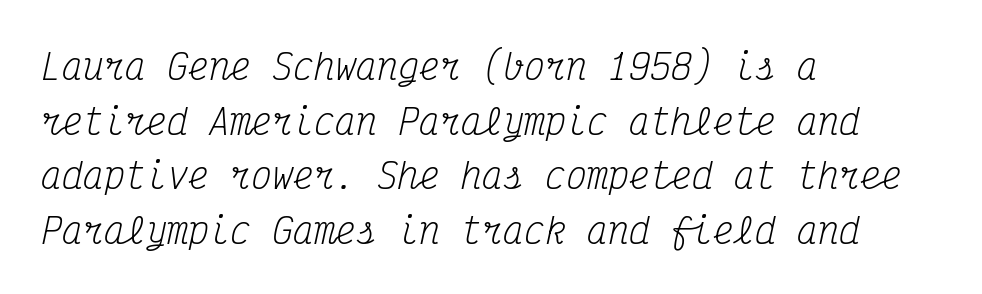
No heavy texture on the line: the type isn't bold. The vertical gap from one line to the next is medium. Each letter's strokes conclude with small projecting serifs. Spacing between characters is what you'd get straight out of the box. You could count columns in this text — the font is strictly monospaced.
